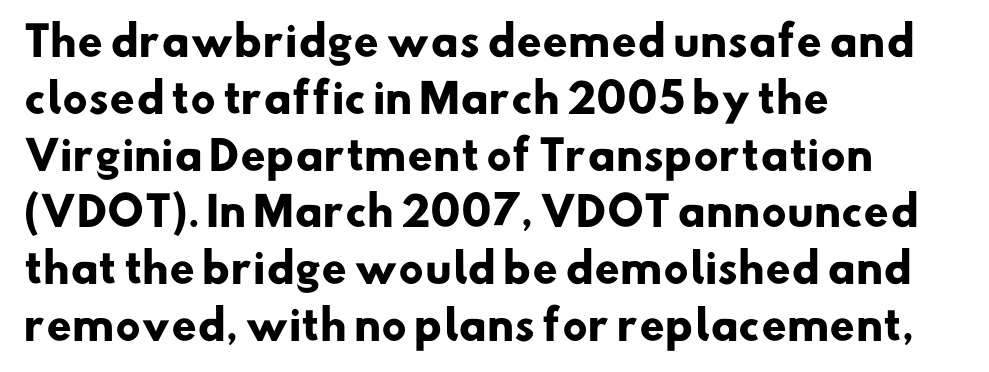
Q: Is the text bold? A: Yes.
Q: Is the typeface a serif or a sans-serif typeface? A: Sans-serif.
Q: Is the text underlined? A: No.
Q: How is the paragraph aligned? A: Left-aligned.
Q: Is the spacing between letters normal or unusually wide? A: Normal.
Q: Is the spacing between lines tight, normal or loose? A: Normal.
Q: Width (condensed, normal, or wide)? A: Normal.
Q: Stroke contrast? A: Low.
Q: x-height? A: Small.
Q: Monospaced? A: No.
